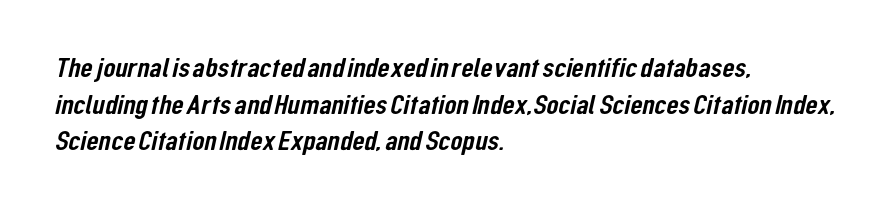
Type without underlining. Spacing verdict: proportional, widths tailored to each character. Default kerning and tracking; the words read as compact shapes. Alignment: flush left.
